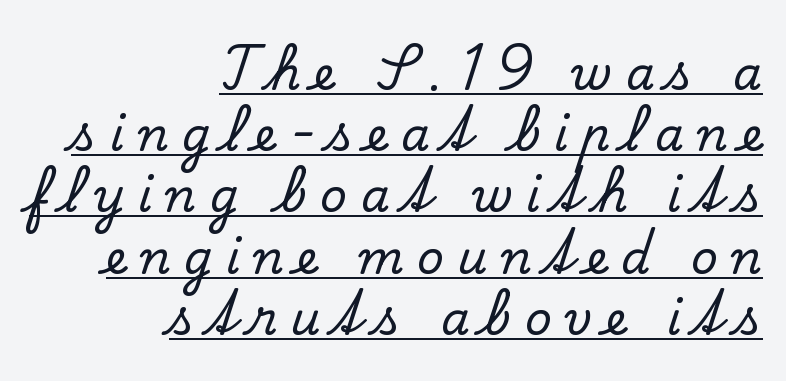
{"serif": "yes", "width": "normal", "stroke_contrast": "low", "x_height": "small", "monospaced": "no", "underline": "yes", "align": "right", "line_spacing": "normal", "line_spacing_ratio": 1.33, "letter_spacing": "wide", "letter_spacing_em": 0.29, "glyph_px": 46}
